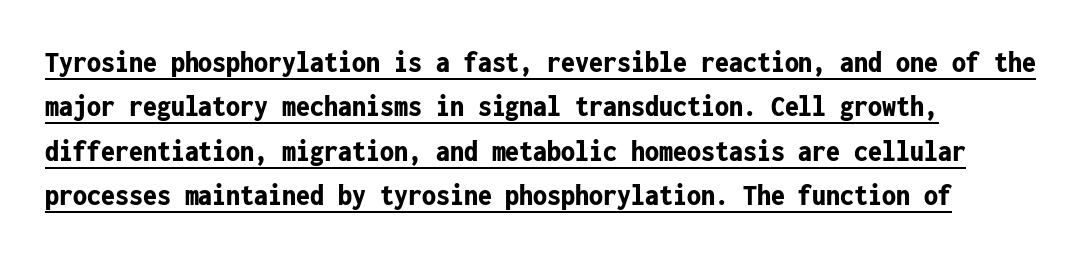
Q: Is the text bold? A: Yes.
Q: Is the text italic (slanted)? A: No, it is upright.
Q: Is the typeface a serif or a sans-serif typeface? A: Sans-serif.
Q: Is the text underlined? A: Yes.
Q: How is the paragraph aligned? A: Left-aligned.
Q: Is the spacing between letters normal or unusually wide? A: Normal.
Q: Is the spacing between lines tight, normal or loose? A: Normal.
Q: Width (condensed, normal, or wide)? A: Condensed.
Q: Stroke contrast? A: Low.
Q: x-height? A: Medium.
Q: Monospaced? A: Yes.
